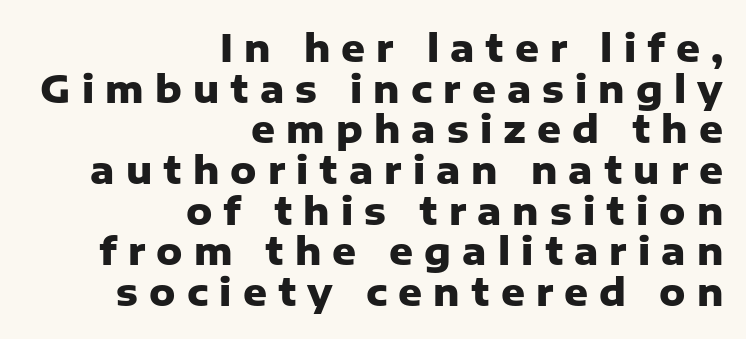
Q: Is the text bold? A: Yes.
Q: Is the text italic (slanted)? A: No, it is upright.
Q: Is the typeface a serif or a sans-serif typeface? A: Sans-serif.
Q: Is the text underlined? A: No.
Q: How is the paragraph aligned? A: Right-aligned.
Q: Is the spacing between letters normal or unusually wide? A: Unusually wide.
Q: Is the spacing between lines tight, normal or loose? A: Tight.
Q: Width (condensed, normal, or wide)? A: Normal.
Q: Stroke contrast? A: Low.
Q: x-height? A: Medium.
Q: Monospaced? A: No.
